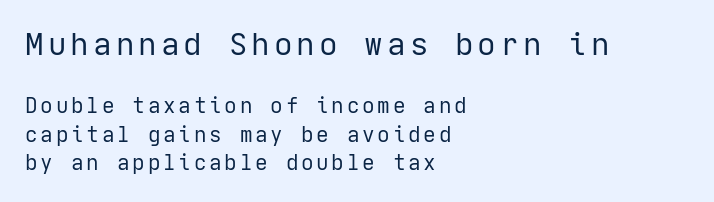
Note: no serifs on the glyphs. Clear beneath every line of the passage. These lines are set flush left with a ragged right edge. The font is comparable to plain body text, perhaps lighter. Bigger letters appear in the top chunk; the bottom chunk is reduced.
